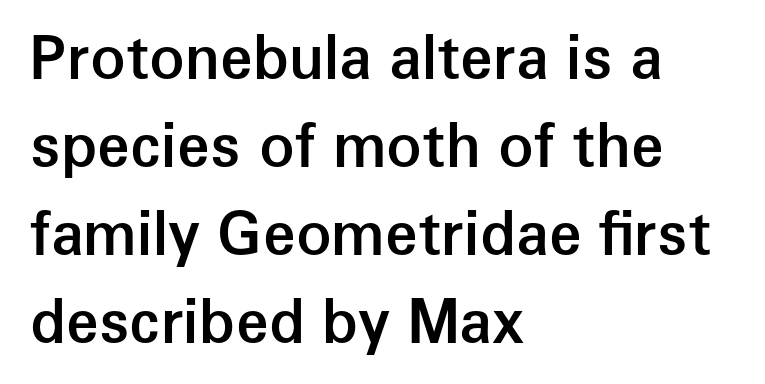
The image shows 59 px semibold sans-serif type, upright; set left-aligned, normal line spacing (1.49x), normal letter spacing, not underlined; low stroke contrast and a medium x-height.
